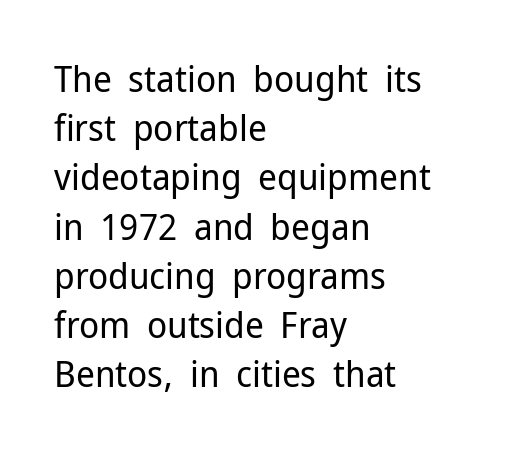
The image shows 37 px regular-weight sans-serif type, upright; set left-aligned, normal line spacing (1.33x), normal letter spacing, not underlined; low stroke contrast and a medium x-height.
